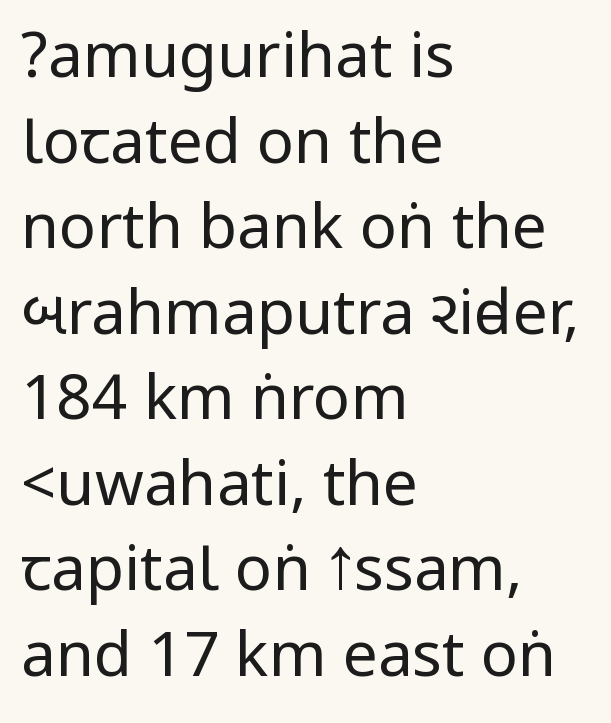
This rendering employs a face without finishing strokes, i.e., a sans-serif. Every stem runs plumb, perpendicular to the baseline. This sample uses plain, unmodified letter spacing. Rule under the text: the space is simply empty. In terms of leading, this rendering sits right in the middle. Left-aligned paragraph, ragged on the right.
